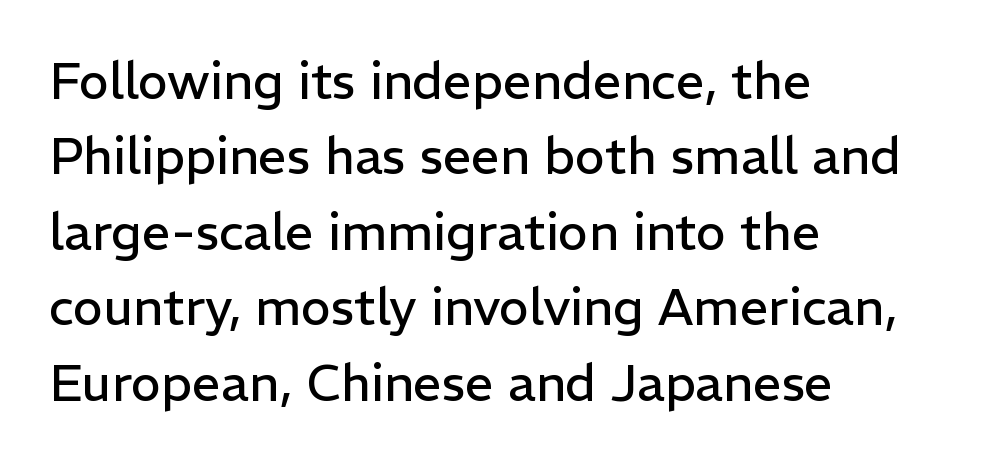
Does the leading feel generous? No, just average. Vertical strokes here are truly vertical. This rendering uses left alignment, leaving the right contour irregular. Classification — sans serif. Nobody touched the tracking dial on this one.
